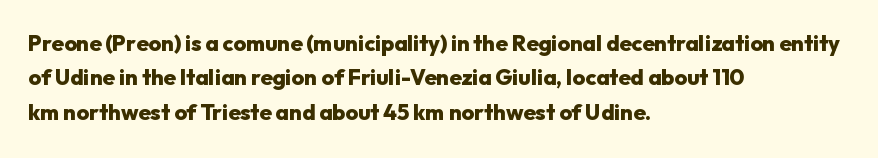
Upright lettering throughout. Just letters on the line, the space beneath them empty. The vertical gap from one line to the next is medium. Strong, thick strokes mark this as bold type. Short and long lines alike share a common starting point at left.
